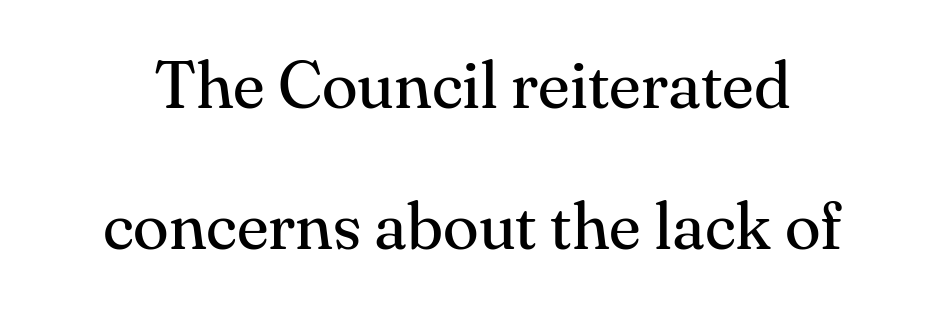
{"serif": "yes", "italic": "no", "bold": "no", "weight": "regular", "width": "normal", "stroke_contrast": "medium", "x_height": "small", "monospaced": "no", "underline": "no", "line_spacing": "loose", "line_spacing_ratio": 2.13, "letter_spacing": "normal", "letter_spacing_em": 0.0, "glyph_px": 66}
